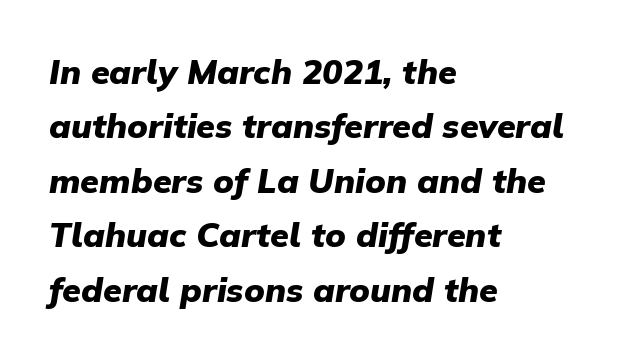
The font's italic variant was chosen for this text. Look at the stroke-to-counter ratio: heavy, a bold. Varying glyph widths throughout — classic text-font behaviour. The typesetter chose a ragged-right arrangement here.
